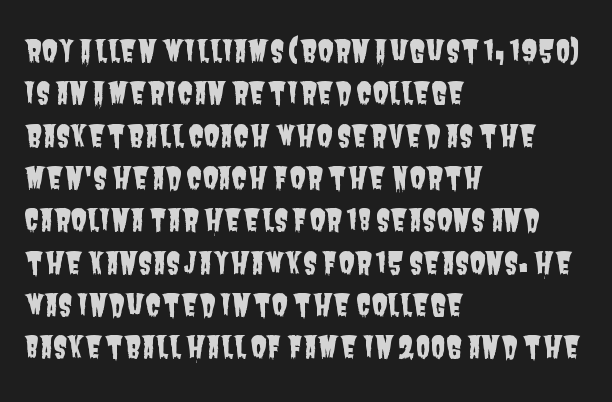
The image shows 29 px condensed sans-serif type; set left-aligned, normal line spacing (1.46x), normal letter spacing, not underlined; low stroke contrast and a large x-height.
